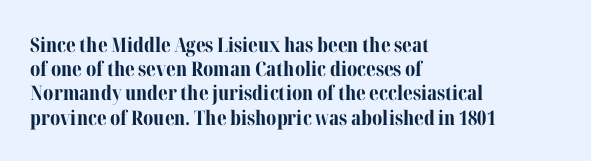
The image shows 20 px bold type, upright; set left-aligned, line spacing 1.21x, normal letter spacing, not underlined.
